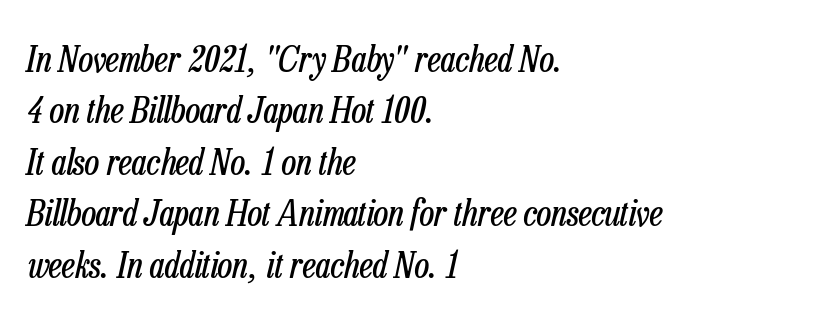
{"italic": "yes", "lean": "right", "slant_degrees": 13, "bold": "no", "weight": "regular", "width": "condensed", "stroke_contrast": "low", "x_height": "medium", "monospaced": "no", "underline": "no", "align": "left", "line_spacing": "normal", "line_spacing_ratio": 1.43, "letter_spacing": "normal", "letter_spacing_em": 0.0, "glyph_px": 36}
